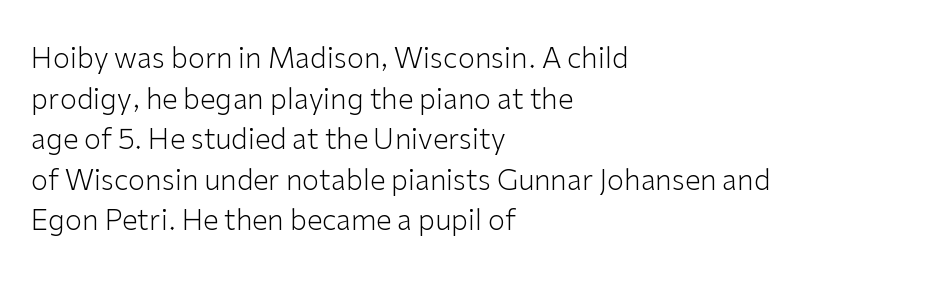
Q: Is the text bold? A: No.
Q: Is the text italic (slanted)? A: No, it is upright.
Q: Is the typeface a serif or a sans-serif typeface? A: Sans-serif.
Q: Is the text underlined? A: No.
Q: How is the paragraph aligned? A: Left-aligned.
Q: Is the spacing between letters normal or unusually wide? A: Normal.
Q: Is the spacing between lines tight, normal or loose? A: Normal.
Q: Width (condensed, normal, or wide)? A: Normal.
Q: Stroke contrast? A: Low.
Q: x-height? A: Medium.
Q: Monospaced? A: No.
